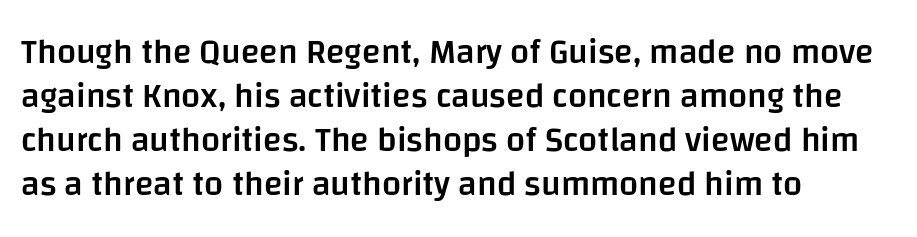
The image shows 34 px semibold sans-serif type, upright; set left-aligned, normal line spacing (1.29x), normal letter spacing, not underlined; low stroke contrast and a large x-height.
